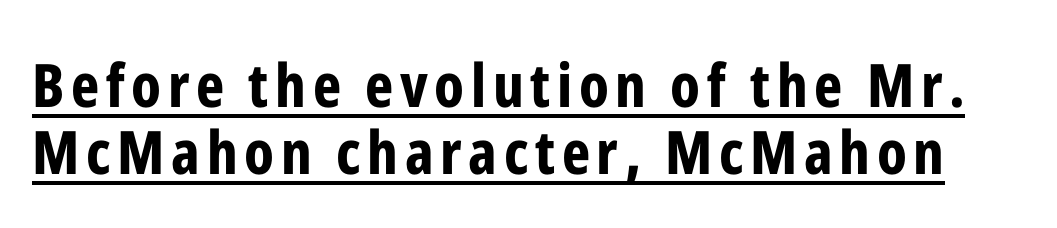
Q: Is the text bold? A: Yes.
Q: Is the text italic (slanted)? A: No, it is upright.
Q: Is the typeface a serif or a sans-serif typeface? A: Sans-serif.
Q: Is the text underlined? A: Yes.
Q: Is the spacing between lines tight, normal or loose? A: Tight.
Q: Width (condensed, normal, or wide)? A: Condensed.
Q: Stroke contrast? A: Low.
Q: x-height? A: Medium.
Q: Monospaced? A: No.
